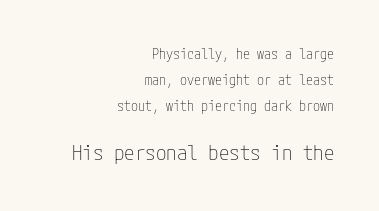
The image shows 21 px text type, upright; set right-aligned, line spacing 1.84x, normal letter spacing, not underlined; the second (bottom) block is 1.5x larger.
